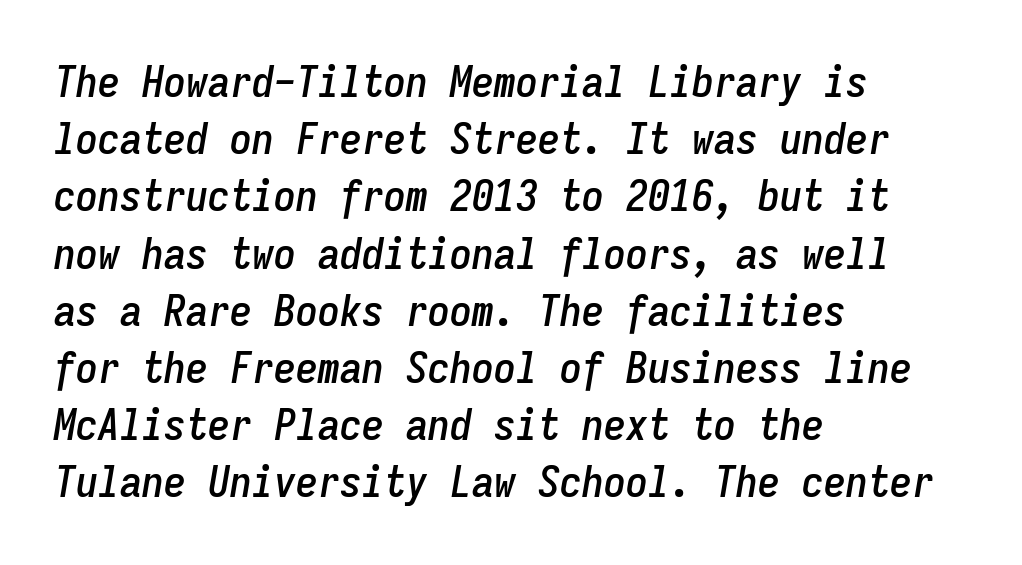
Q: Is the text italic (slanted)? A: Yes, it leans right by about 9 degrees.
Q: Is the text underlined? A: No.
Q: How is the paragraph aligned? A: Left-aligned.
Q: Is the spacing between letters normal or unusually wide? A: Normal.
Q: Is the spacing between lines tight, normal or loose? A: Normal.
Q: Width (condensed, normal, or wide)? A: Condensed.
Q: Stroke contrast? A: Low.
Q: x-height? A: Medium.
Q: Monospaced? A: Yes.
